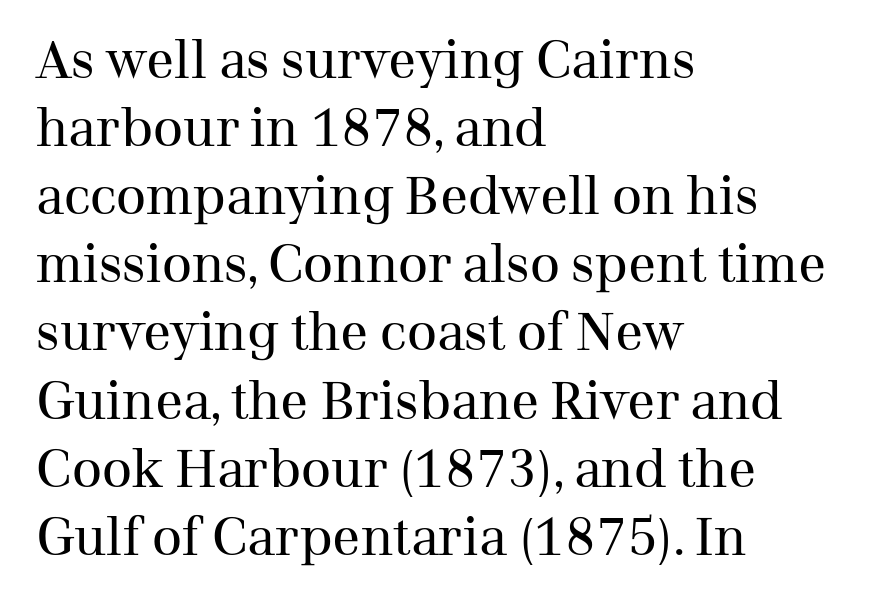
The typography opts for an upright posture over an oblique one. There is no visible air inserted between adjacent glyphs. Descenders hang freely into open space. The face looks like a standard text weight, possibly lighter. Honestly, the row spacing looks completely unremarkable. If you drew a ruler down the left edge, every line would touch it.
